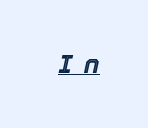
Q: Is the text italic (slanted)? A: Yes, it leans right by about 12 degrees.
Q: Is the text underlined? A: Yes.
Q: Is the spacing between letters normal or unusually wide? A: Unusually wide.
